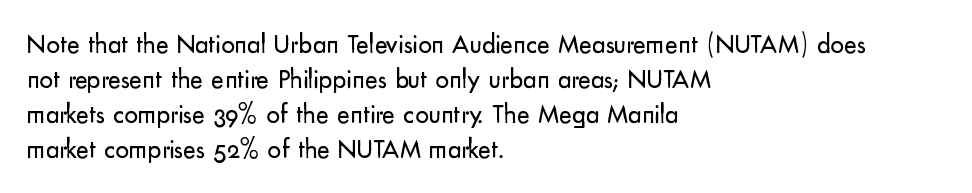
The image shows 27 px text type, upright; set left-aligned, normal line spacing (1.3x), normal letter spacing, not underlined.
